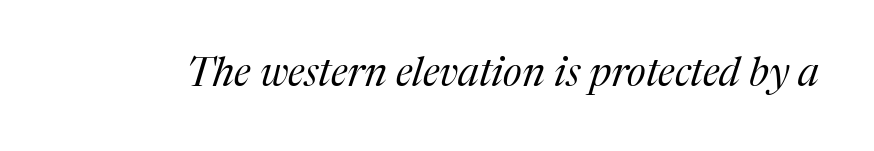
Q: Is the text bold? A: No.
Q: Is the text italic (slanted)? A: Yes, it leans right by about 17 degrees.
Q: Is the typeface a serif or a sans-serif typeface? A: Serif.
Q: Is the text underlined? A: No.
Q: Is the spacing between letters normal or unusually wide? A: Normal.
Q: Width (condensed, normal, or wide)? A: Normal.
Q: Stroke contrast? A: Medium.
Q: x-height? A: Medium.
Q: Monospaced? A: No.
